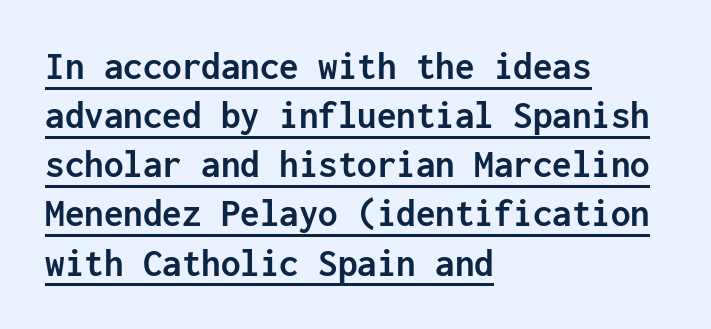
{"serif": "no", "italic": "no", "bold": "yes", "weight": "semibold", "width": "normal", "stroke_contrast": "low", "x_height": "medium", "monospaced": "yes", "underline": "yes", "align": "left", "line_spacing": "normal", "line_spacing_ratio": 1.26, "letter_spacing": "normal", "letter_spacing_em": 0.0, "glyph_px": 39}
